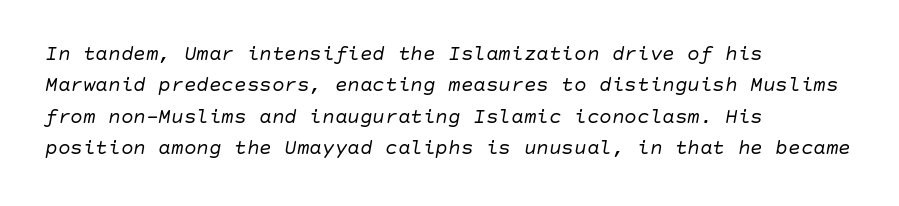
Interline gaps are of average width in this sample. The letters look calm and open, with moderate or lighter stems. Line starts are locked; line ends wander. The passage shown is not underscored anywhere.
